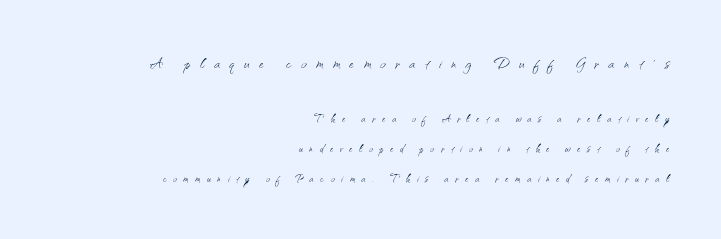
{"bold": "no", "underline": "no", "align": "right", "line_spacing": "loose", "line_spacing_ratio": 2.12, "letter_spacing": "wide", "letter_spacing_em": 0.48, "larger_block": "first", "size_ratio": 1.43, "glyph_px": 20}
